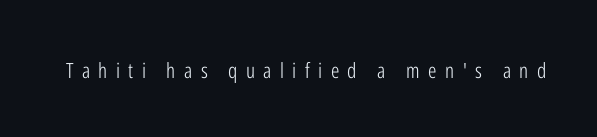
Q: Is the text bold? A: No.
Q: Is the text italic (slanted)? A: No, it is upright.
Q: Is the text underlined? A: No.
Q: Is the spacing between letters normal or unusually wide? A: Unusually wide.
